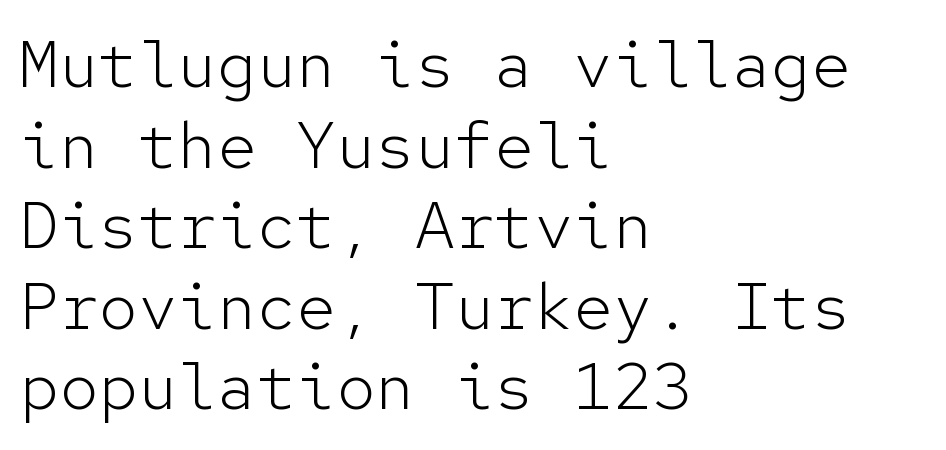
The image shows 66 px light sans-serif type, upright, monospaced; set left-aligned, line spacing 1.22x, normal letter spacing, not underlined; low stroke contrast and a medium x-height.
